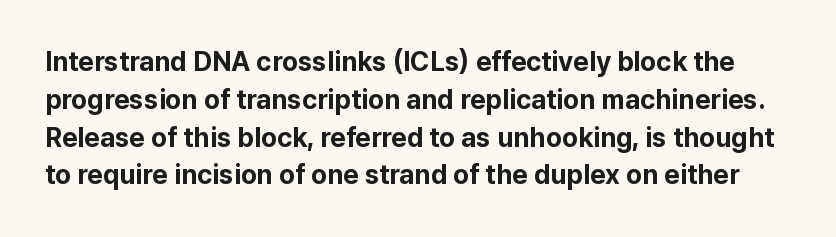
Q: Is the text bold? A: Yes.
Q: Is the text italic (slanted)? A: No, it is upright.
Q: Is the text underlined? A: No.
Q: Is the spacing between letters normal or unusually wide? A: Normal.
Q: Is the spacing between lines tight, normal or loose? A: Normal.
